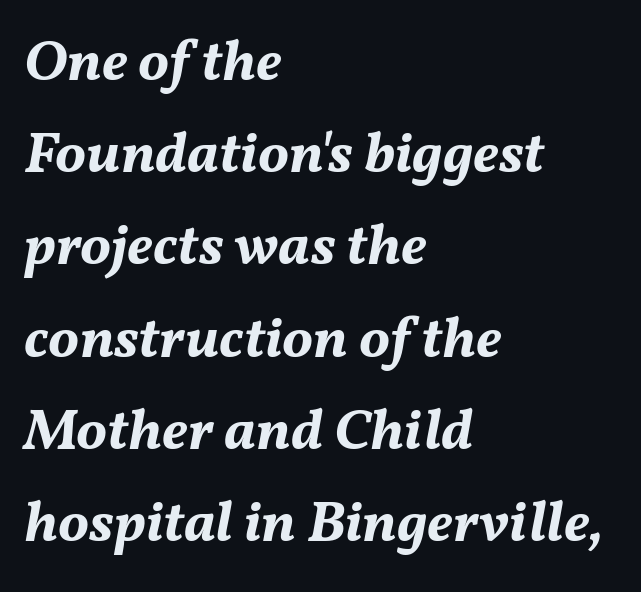
The image shows 58 px bold type, italic (leaning right); set left-aligned, normal line spacing (1.59x), normal letter spacing, not underlined; medium stroke contrast and a medium x-height.
